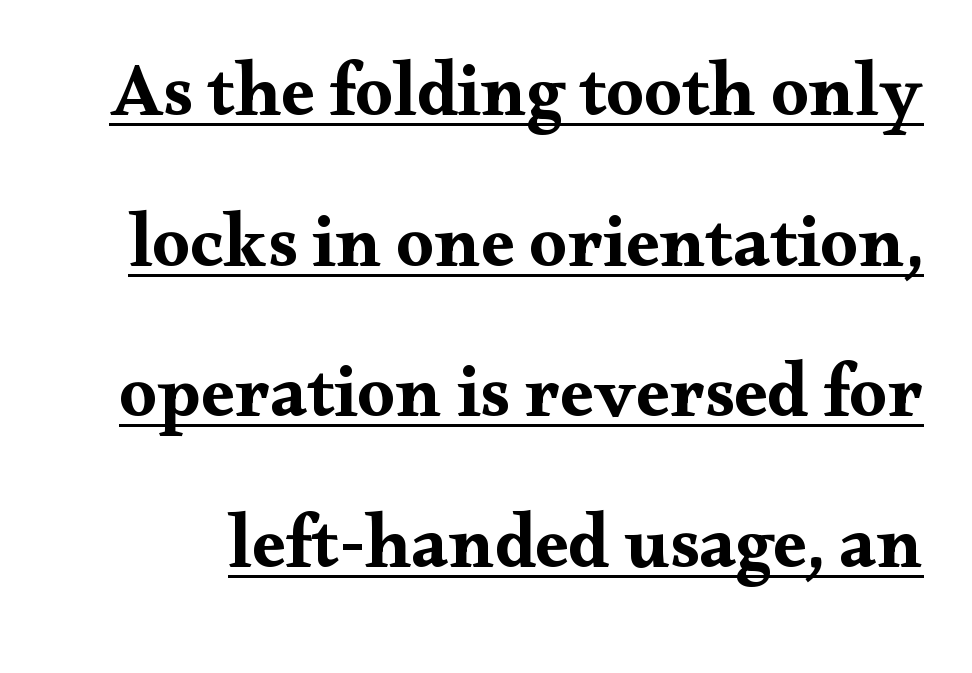
{"serif": "yes", "italic": "no", "bold": "yes", "weight": "bold", "width": "wide", "stroke_contrast": "medium", "x_height": "small", "monospaced": "no", "underline": "yes", "line_spacing": "loose", "line_spacing_ratio": 2.01, "letter_spacing": "normal", "letter_spacing_em": 0.0, "glyph_px": 75}
